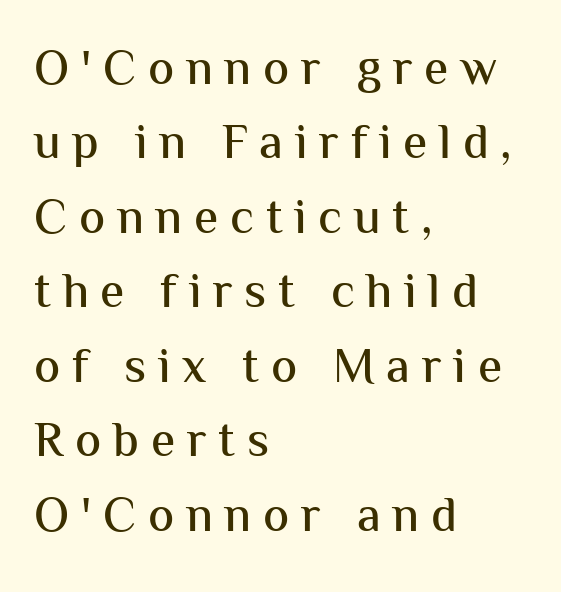
Ascenders rise straight up at ninety degrees. The rows are spaced the way most documents space them. Here the glyphs are tracked loosely, breaking word shapes into spaced letters. Spacing verdict: proportional, widths tailored to each character. The rendering shows plain stroke endings on the letterforms — a sans-serif design. Teacher's note: observe the even left margin — that is flush-left alignment.
